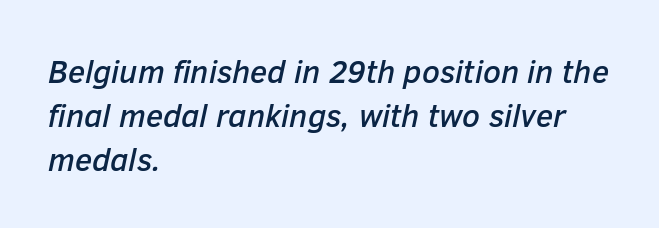
Q: Is the text italic (slanted)? A: Yes, it leans right by about 12 degrees.
Q: Is the text underlined? A: No.
Q: How is the paragraph aligned? A: Left-aligned.
Q: Is the spacing between letters normal or unusually wide? A: Normal.
Q: Is the spacing between lines tight, normal or loose? A: Normal.
Q: Width (condensed, normal, or wide)? A: Normal.
Q: Stroke contrast? A: Low.
Q: x-height? A: Medium.
Q: Monospaced? A: No.
